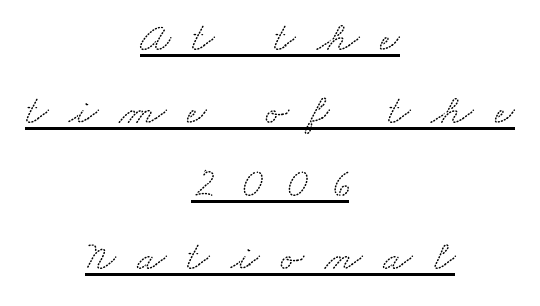
{"width": "wide", "stroke_contrast": "low", "x_height": "small", "monospaced": "no", "underline": "yes", "align": "center", "line_spacing": "normal", "line_spacing_ratio": 1.7, "letter_spacing": "wide", "letter_spacing_em": 0.49, "glyph_px": 43}
